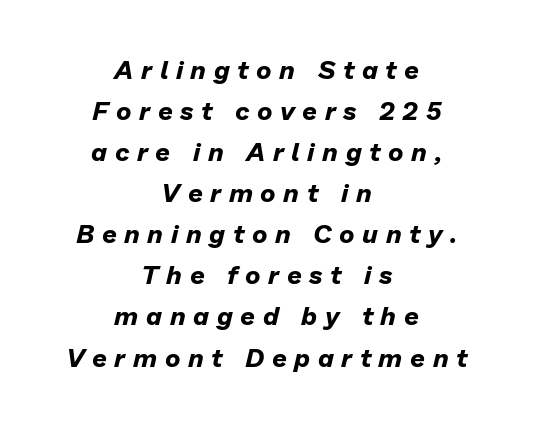
{"italic": "yes", "lean": "right", "slant_degrees": 13, "bold": "yes", "underline": "no", "align": "center", "line_spacing": "normal", "line_spacing_ratio": 1.58, "letter_spacing": "wide", "letter_spacing_em": 0.29, "glyph_px": 26}
